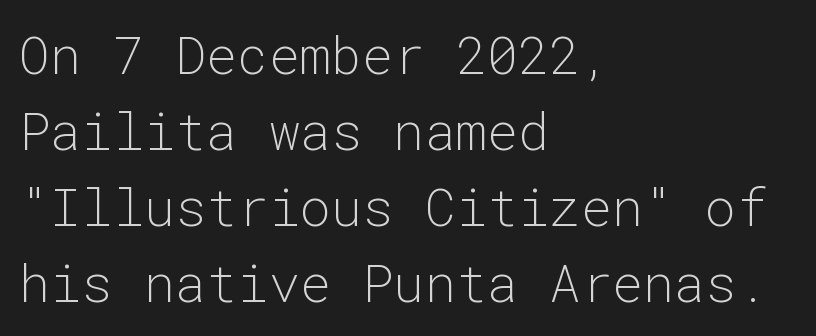
Q: Is the text bold? A: No.
Q: Is the text italic (slanted)? A: No, it is upright.
Q: Is the typeface a serif or a sans-serif typeface? A: Sans-serif.
Q: Is the text underlined? A: No.
Q: How is the paragraph aligned? A: Left-aligned.
Q: Is the spacing between letters normal or unusually wide? A: Normal.
Q: Is the spacing between lines tight, normal or loose? A: Normal.
Q: Width (condensed, normal, or wide)? A: Normal.
Q: Stroke contrast? A: Low.
Q: x-height? A: Medium.
Q: Monospaced? A: Yes.
